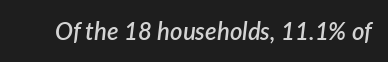
In terms of posture, this sample is oblique. I'd describe the lettering as semibold — firm but not a full bold. No extra tracking has been applied to these lines. The space beneath each line is pristine and unruled.
